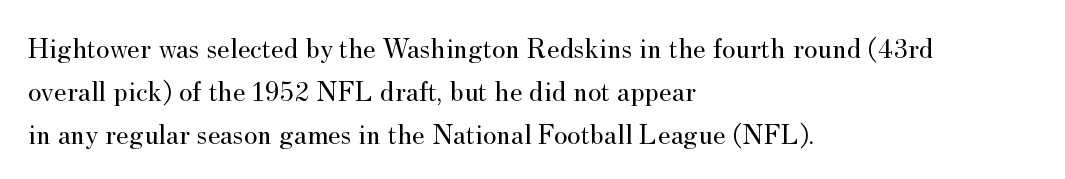
Stem width sits at or under what a default text font uses. Interline gaps are of average width in this sample. A typesetter would mark this as roman, not italic. Characters follow at the spacing the type designer built in. Varying glyph widths throughout — classic text-font behaviour. Each letter's strokes conclude with small projecting serifs.
